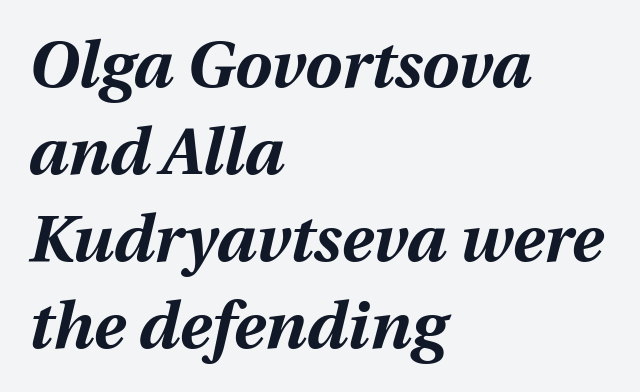
Note the varied advance widths — an 'i' is clearly narrower than an 'm'. Strong, thick strokes mark this as bold type. Descenders hang freely into open space. This sample keeps an unexceptional amount of space between lines.
